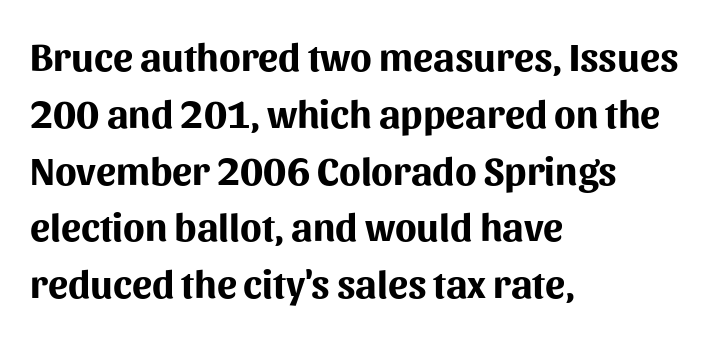
Note the varied advance widths — an 'i' is clearly narrower than an 'm'. You could call the tracking neutral — neither tight nor loose. Line beginnings align vertically; line endings do not. In terms of posture, this sample is upright.
